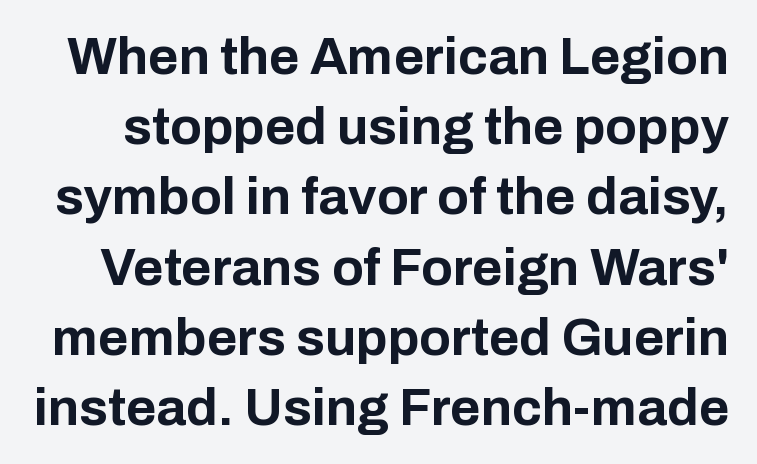
Q: Is the text bold? A: Yes.
Q: Is the text italic (slanted)? A: No, it is upright.
Q: Is the typeface a serif or a sans-serif typeface? A: Sans-serif.
Q: Is the text underlined? A: No.
Q: Is the spacing between letters normal or unusually wide? A: Normal.
Q: Is the spacing between lines tight, normal or loose? A: Normal.
Q: Width (condensed, normal, or wide)? A: Normal.
Q: Stroke contrast? A: Low.
Q: x-height? A: Medium.
Q: Monospaced? A: No.
